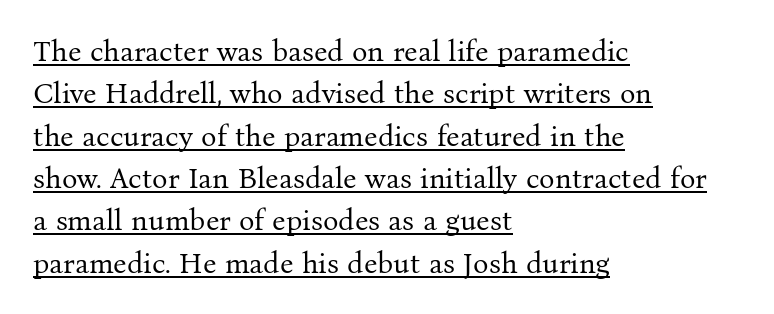
Varying glyph widths throughout — classic text-font behaviour. Old-style or modern, the face here clearly has serifs. Unlike italic type, these characters show no tilt at all. Is the letter spacing exaggerated? No — it looks like the ordinary default. Notice how a bar underscores the lettering throughout.
